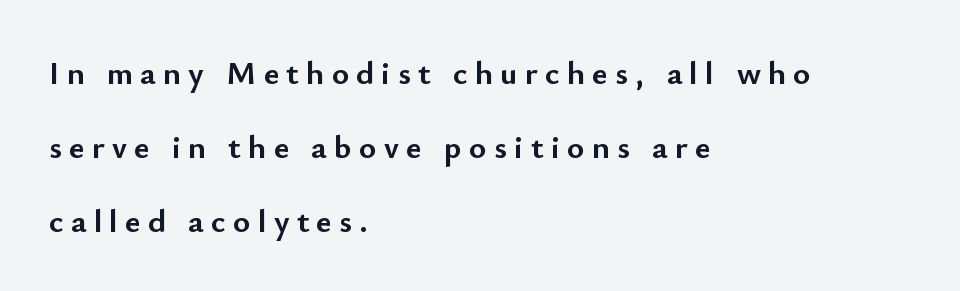
{"serif": "no", "italic": "no", "bold": "yes", "weight": "semibold", "width": "normal", "stroke_contrast": "low", "x_height": "small", "monospaced": "no", "underline": "no", "align": "left", "line_spacing": "loose", "line_spacing_ratio": 2.24, "letter_spacing": "wide", "letter_spacing_em": 0.22, "glyph_px": 33}
